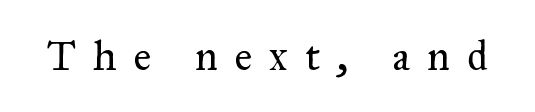
The image shows 42 px regular-weight serif type, upright; set unusually wide letter spacing (+0.41 em), not underlined; medium stroke contrast and a small x-height.
